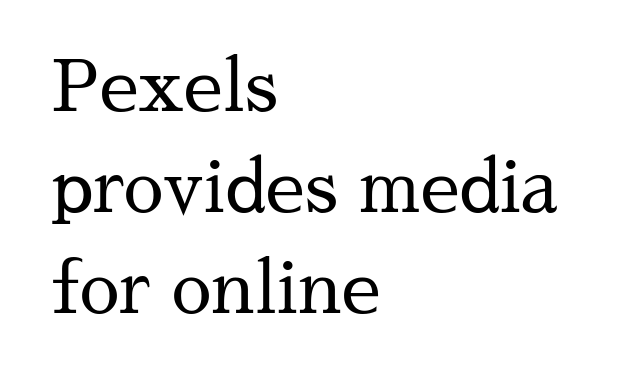
The passage shown is typed in a proportional face where columns would drift. Anything drawn beneath the words? Only blank space. Notice how the stems are strictly vertical — no italics here. The horizontal fit of the characters is conventional and even. A typesetter would label this face a serif. Think standard paragraph weight, or any step lighter than that.
